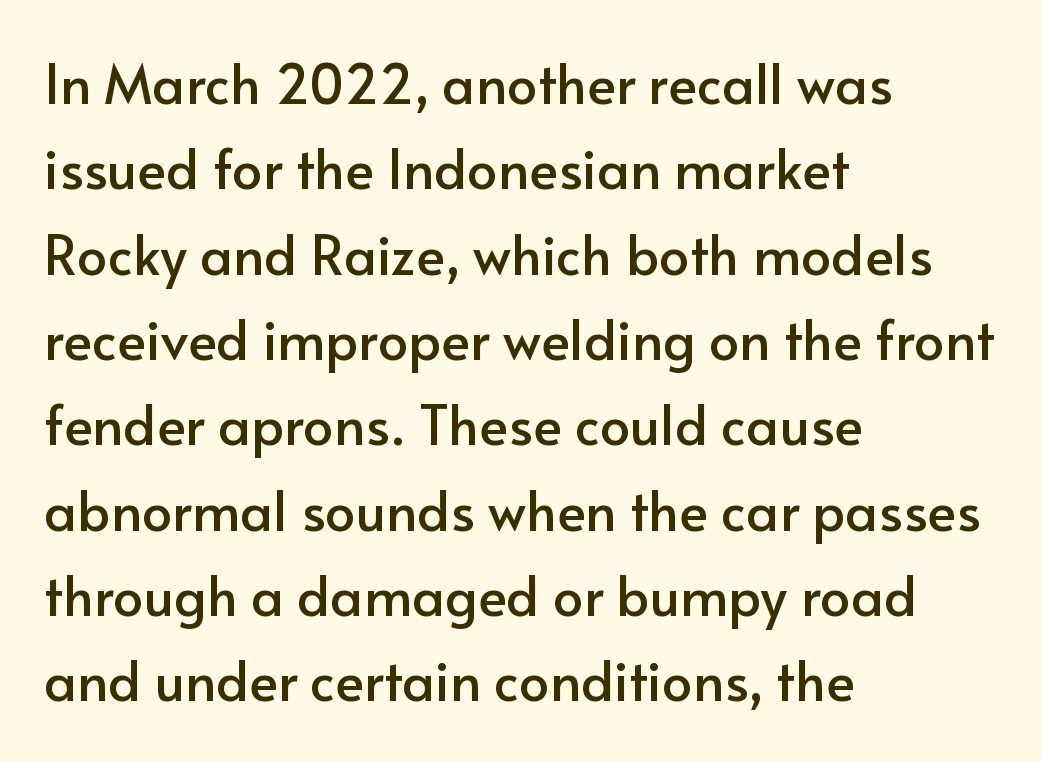
The image shows 54 px sans-serif type, upright; set left-aligned, normal line spacing (1.58x), normal letter spacing, not underlined; low stroke contrast and a small x-height.
